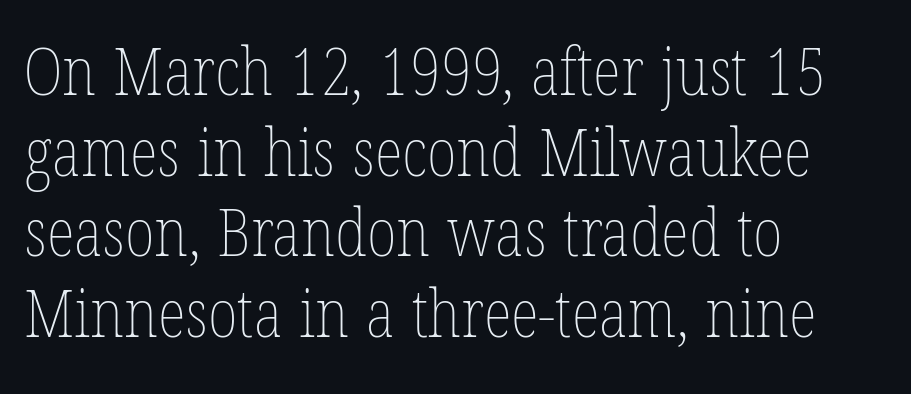
The image shows 66 px thin, condensed type, upright; set left-aligned, line spacing 1.22x, normal letter spacing, not underlined; low stroke contrast and a medium x-height.
